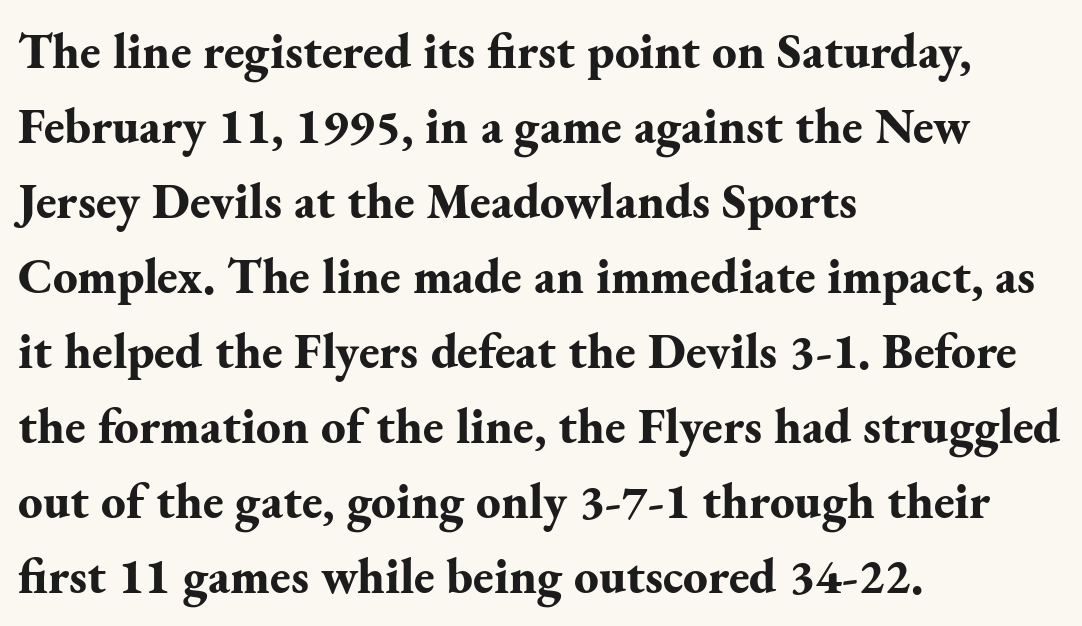
The passage shown is typed in a proportional face where columns would drift. The compositor pushed each line to the left boundary. This sample keeps an unexceptional amount of space between lines. Check where the strokes stop: tiny serifs finish them off. Heavy, bold letterforms. Any mark beneath the type? The region is blank.
